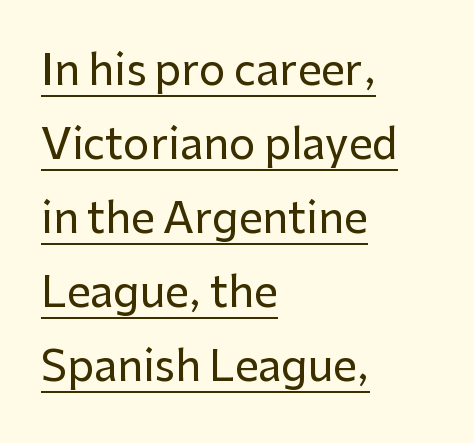
{"serif": "no", "italic": "no", "width": "normal", "stroke_contrast": "low", "x_height": "medium", "monospaced": "no", "underline": "yes", "align": "left", "line_spacing_ratio": 1.76, "letter_spacing": "normal", "letter_spacing_em": 0.0, "glyph_px": 42}
